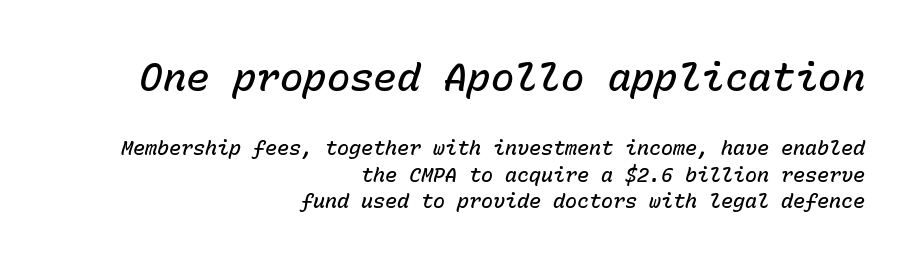
{"italic": "yes", "lean": "right", "slant_degrees": 15, "bold": "semi", "weight": "semibold", "width": "normal", "stroke_contrast": "low", "x_height": "medium", "monospaced": "yes", "underline": "no", "align": "right", "line_spacing": "normal", "line_spacing_ratio": 1.33, "letter_spacing": "normal", "letter_spacing_em": 0.0, "larger_block": "first", "size_ratio": 1.95, "glyph_px": 39}
